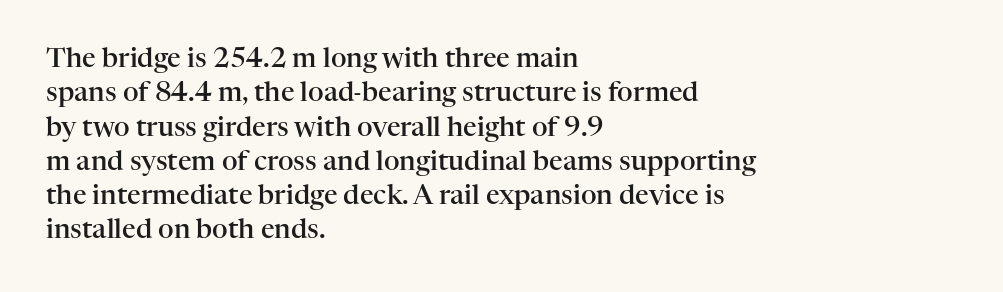
Q: Is the text bold? A: Semi-bold.
Q: Is the text italic (slanted)? A: No, it is upright.
Q: Is the text underlined? A: No.
Q: How is the paragraph aligned? A: Left-aligned.
Q: Is the spacing between letters normal or unusually wide? A: Normal.
Q: Is the spacing between lines tight, normal or loose? A: Normal.
